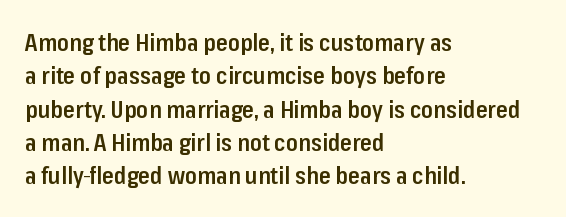
{"italic": "no", "bold": "semi", "underline": "no", "align": "left", "line_spacing": "normal", "line_spacing_ratio": 1.39, "letter_spacing": "normal", "letter_spacing_em": 0.0, "glyph_px": 24}
